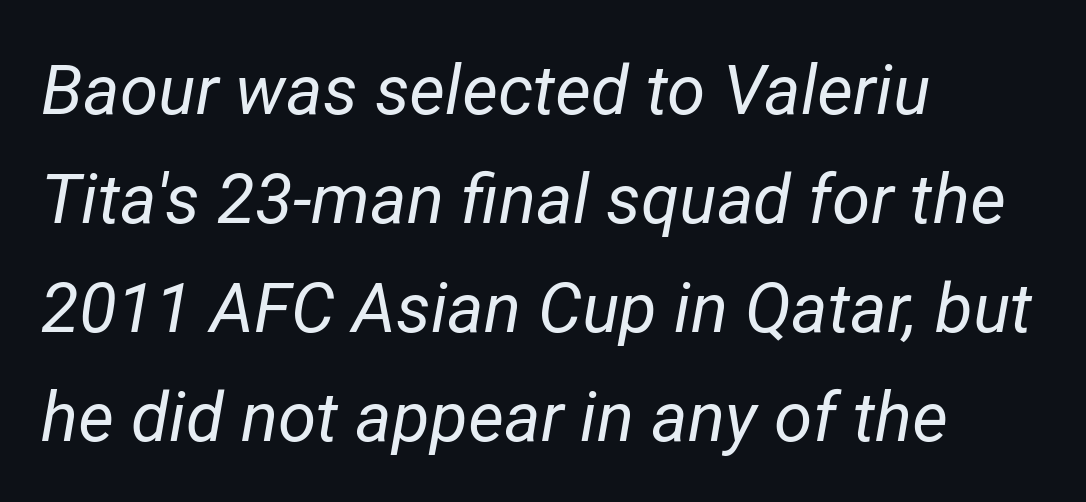
Q: Is the text bold? A: No.
Q: Is the text italic (slanted)? A: Yes, it leans right by about 12 degrees.
Q: Is the text underlined? A: No.
Q: How is the paragraph aligned? A: Left-aligned.
Q: Is the spacing between letters normal or unusually wide? A: Normal.
Q: Is the spacing between lines tight, normal or loose? A: Normal.
Q: Width (condensed, normal, or wide)? A: Normal.
Q: Stroke contrast? A: Low.
Q: x-height? A: Medium.
Q: Monospaced? A: No.
